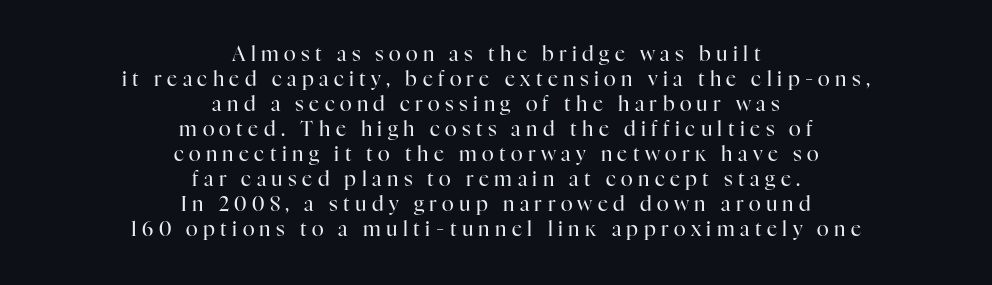
{"italic": "no", "bold": "no", "underline": "no", "align": "center", "line_spacing": "normal", "line_spacing_ratio": 1.25, "letter_spacing": "wide", "letter_spacing_em": 0.27, "glyph_px": 20}
